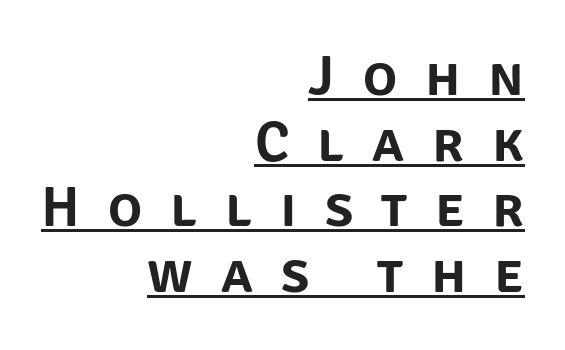
{"serif": "no", "italic": "no", "width": "normal", "stroke_contrast": "low", "x_height": "large", "monospaced": "no", "underline": "yes", "align": "right", "line_spacing": "tight", "line_spacing_ratio": 1.15, "letter_spacing": "wide", "letter_spacing_em": 0.49, "glyph_px": 57}
